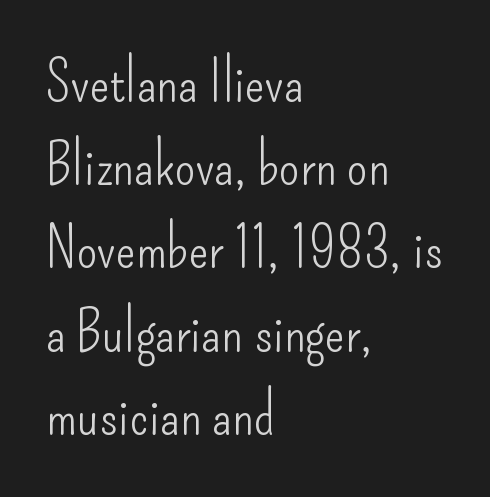
Q: Is the text bold? A: No.
Q: Is the text italic (slanted)? A: No, it is upright.
Q: Is the typeface a serif or a sans-serif typeface? A: Sans-serif.
Q: Is the text underlined? A: No.
Q: How is the paragraph aligned? A: Left-aligned.
Q: Is the spacing between letters normal or unusually wide? A: Normal.
Q: Is the spacing between lines tight, normal or loose? A: Normal.
Q: Width (condensed, normal, or wide)? A: Condensed.
Q: Stroke contrast? A: Low.
Q: x-height? A: Small.
Q: Monospaced? A: No.
